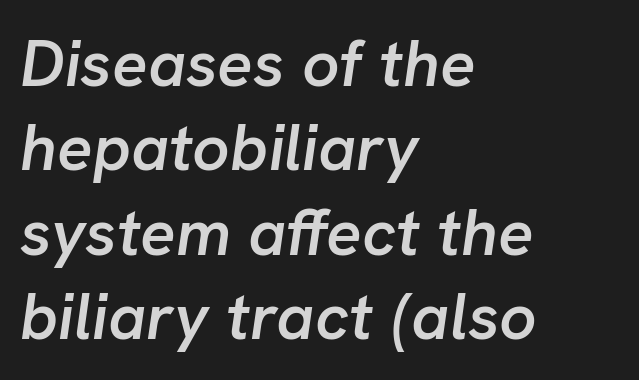
Q: Is the text bold? A: Semi-bold.
Q: Is the text italic (slanted)? A: Yes, it leans right by about 8 degrees.
Q: Is the text underlined? A: No.
Q: How is the paragraph aligned? A: Left-aligned.
Q: Is the spacing between letters normal or unusually wide? A: Normal.
Q: Is the spacing between lines tight, normal or loose? A: Normal.
Q: Width (condensed, normal, or wide)? A: Normal.
Q: Stroke contrast? A: Low.
Q: x-height? A: Medium.
Q: Monospaced? A: No.
